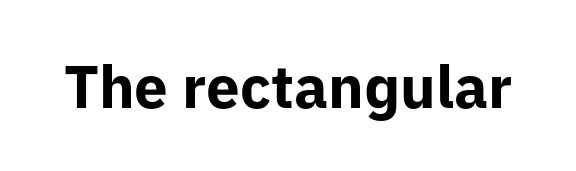
Does extra space separate the letters? No, they use regular spacing. Are there feet on the stems? There aren't — it's a sans. Here the designer chose a conventional face with non-uniform glyph widths. Letters rest on an invisible, unmarked baseline. The letters stand upright; this is a roman face.
